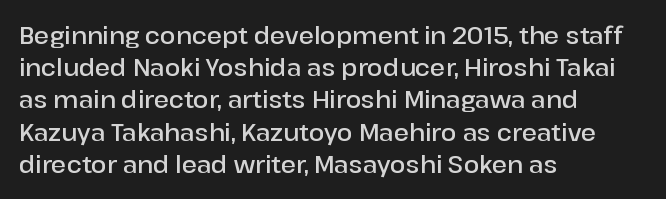
The foot of each line stays bare and open. Evenly set lines give the paragraph a standard silhouette. Left-aligned paragraph, ragged on the right. Does the lettering tilt? It doesn't — this is upright. The line texture is even and compact thanks to regular tracking.
